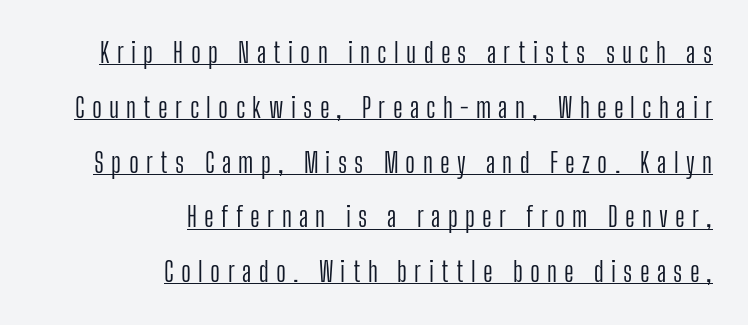
The image shows 27 px text type, upright; set right-aligned, loose line spacing (2.03x), unusually wide letter spacing (+0.27 em), underlined.
